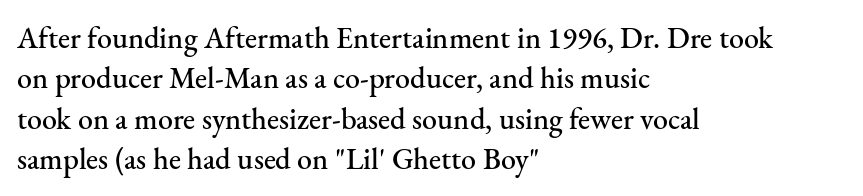
Q: Is the text italic (slanted)? A: No, it is upright.
Q: Is the typeface a serif or a sans-serif typeface? A: Serif.
Q: Is the text underlined? A: No.
Q: How is the paragraph aligned? A: Left-aligned.
Q: Is the spacing between letters normal or unusually wide? A: Normal.
Q: Is the spacing between lines tight, normal or loose? A: Normal.
Q: Width (condensed, normal, or wide)? A: Normal.
Q: Stroke contrast? A: Medium.
Q: x-height? A: Small.
Q: Monospaced? A: No.
